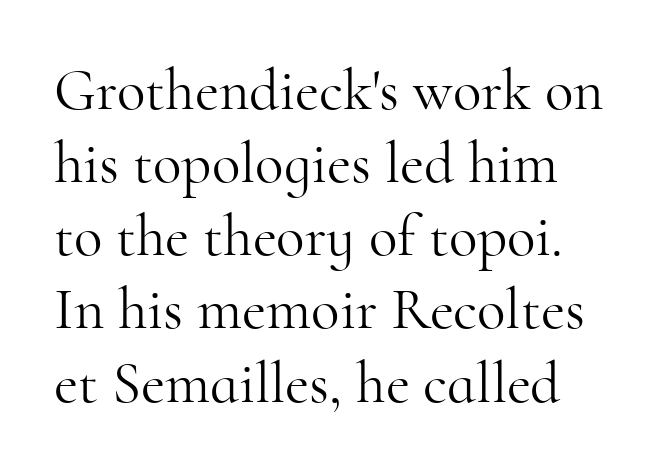
The image shows 59 px light serif type, upright; set line spacing 1.24x, normal letter spacing, not underlined; high stroke contrast and a small x-height.
